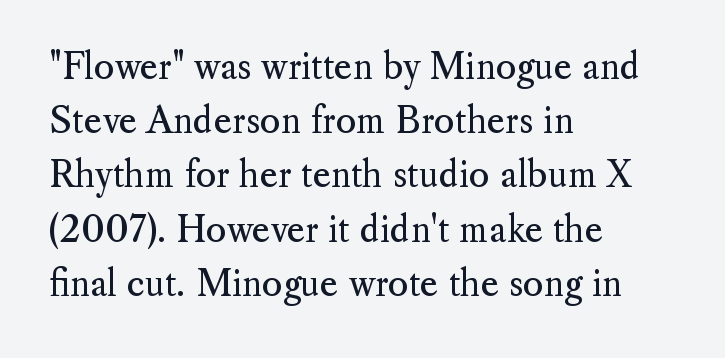
In CSS terms this would be text-align: left. Looks like regular typesetting: each glyph gets only the width it needs. This rendering leaves character spacing at its baseline value. If you measured baseline to baseline, you'd find a middling distance. The baseline area is clear.
